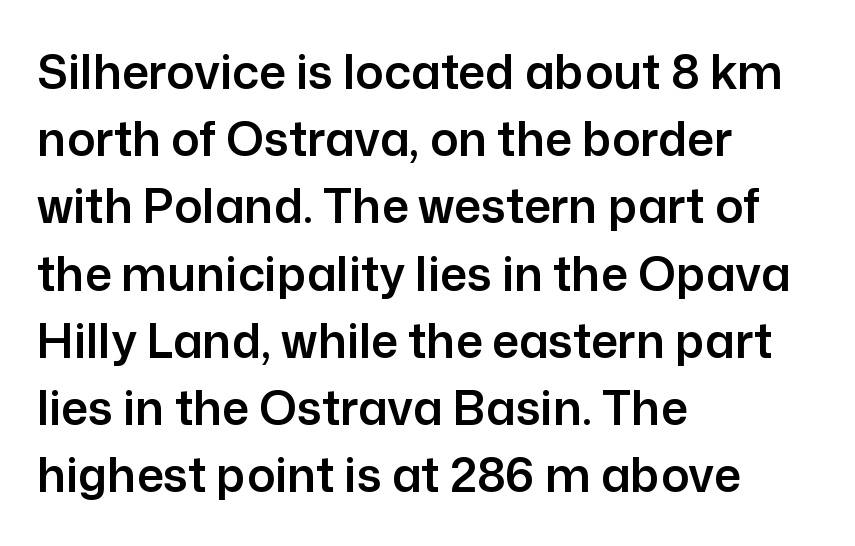
Short note: letters normally spaced. Quick note: underline off. Regarding leading, the lines here are spaced in the standard way. Serif or sans? Sans — the stroke terminals are bare. The compositor pushed each line to the left boundary. Is there any slant? The stems are plumb.
